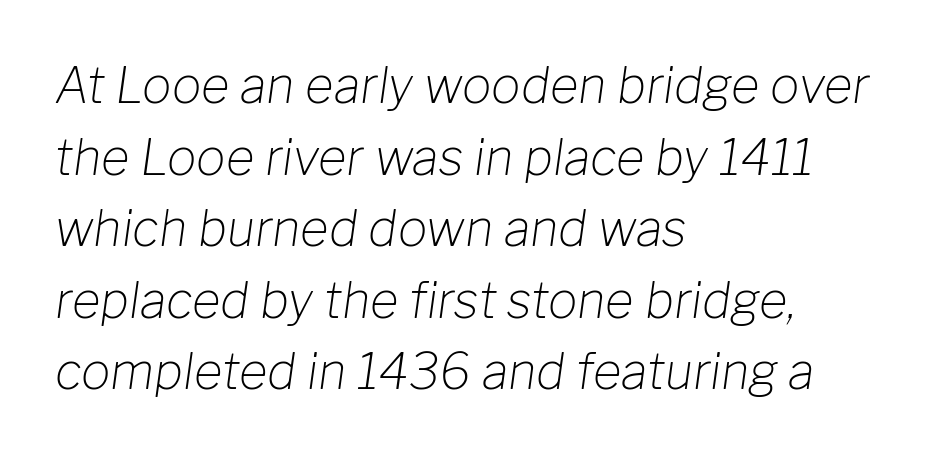
Q: Is the text bold? A: No.
Q: Is the text italic (slanted)? A: Yes, it leans right by about 8 degrees.
Q: Is the text underlined? A: No.
Q: How is the paragraph aligned? A: Left-aligned.
Q: Is the spacing between letters normal or unusually wide? A: Normal.
Q: Is the spacing between lines tight, normal or loose? A: Normal.
Q: Width (condensed, normal, or wide)? A: Normal.
Q: Stroke contrast? A: Low.
Q: x-height? A: Medium.
Q: Monospaced? A: No.
